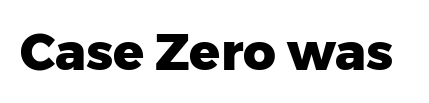
The image shows 51 px heavy sans-serif type, upright; set normal letter spacing, not underlined; low stroke contrast and a medium x-height.
